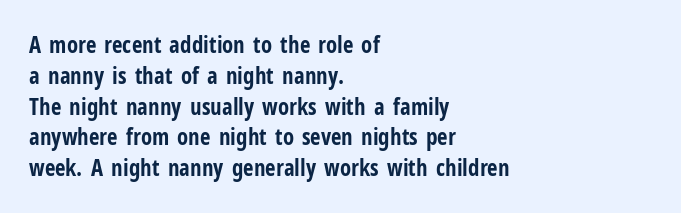
It's the straight-up-and-down kind of type. Descender tails drop into unmarked territory. Weight check: bold — yes, fully. Line beginnings align vertically; line endings do not.
